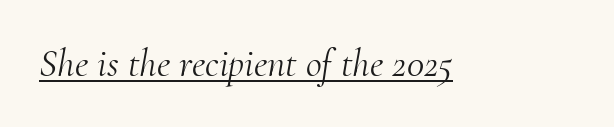
The image shows 39 px light serif type, italic (leaning right); set normal letter spacing, underlined; medium stroke contrast and a small x-height.
